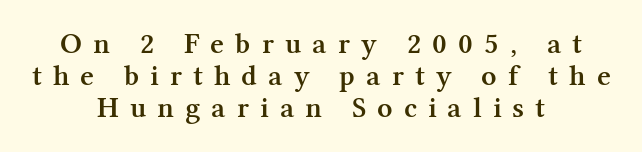
{"serif": "yes", "italic": "no", "bold": "semi", "weight": "semibold", "width": "normal", "stroke_contrast": "medium", "x_height": "medium", "monospaced": "no", "underline": "no", "align": "center", "line_spacing": "tight", "line_spacing_ratio": 1.07, "letter_spacing": "wide", "letter_spacing_em": 0.37, "glyph_px": 30}
